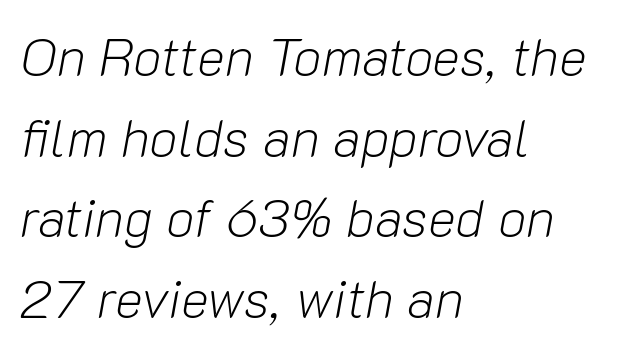
The image shows 53 px light type, italic (leaning right); set left-aligned, normal line spacing (1.52x), normal letter spacing, not underlined; low stroke contrast and a medium x-height.
